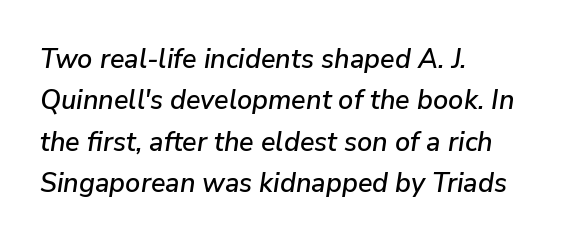
{"italic": "yes", "lean": "right", "slant_degrees": 9, "underline": "no", "align": "left", "line_spacing": "normal", "line_spacing_ratio": 1.53, "letter_spacing": "normal", "letter_spacing_em": 0.0, "glyph_px": 27}
